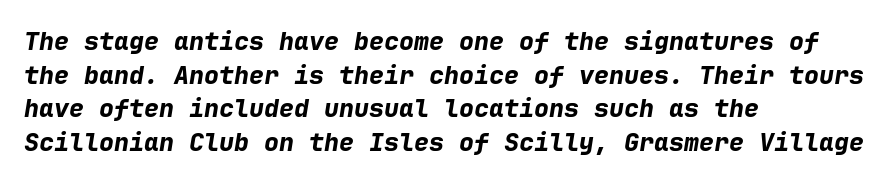
The image shows 25 px bold type, italic (leaning right); set left-aligned, normal line spacing (1.35x), normal letter spacing, not underlined.
